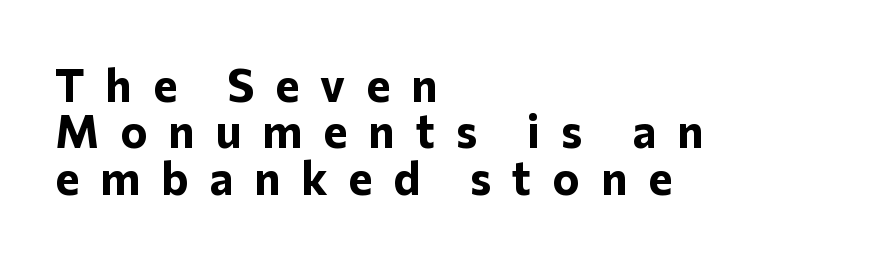
{"serif": "no", "italic": "no", "bold": "yes", "weight": "bold", "width": "normal", "stroke_contrast": "low", "x_height": "medium", "monospaced": "no", "underline": "no", "align": "left", "line_spacing": "tight", "line_spacing_ratio": 1.01, "letter_spacing": "wide", "letter_spacing_em": 0.45, "glyph_px": 46}
